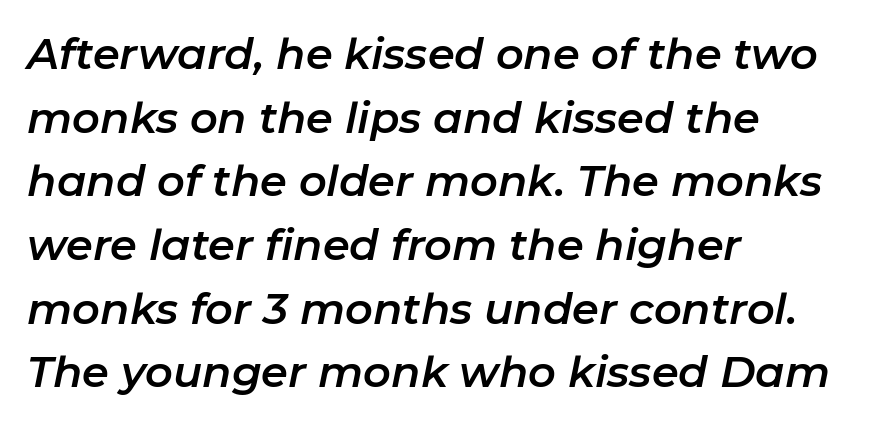
Standard letterfit; no display-style spreading of the glyphs. A typesetter would call this proportional, since set widths differ per character. The compositor pushed each line to the left boundary. Quick note: underline off. This block has exactly the height ordinary leading produces.
